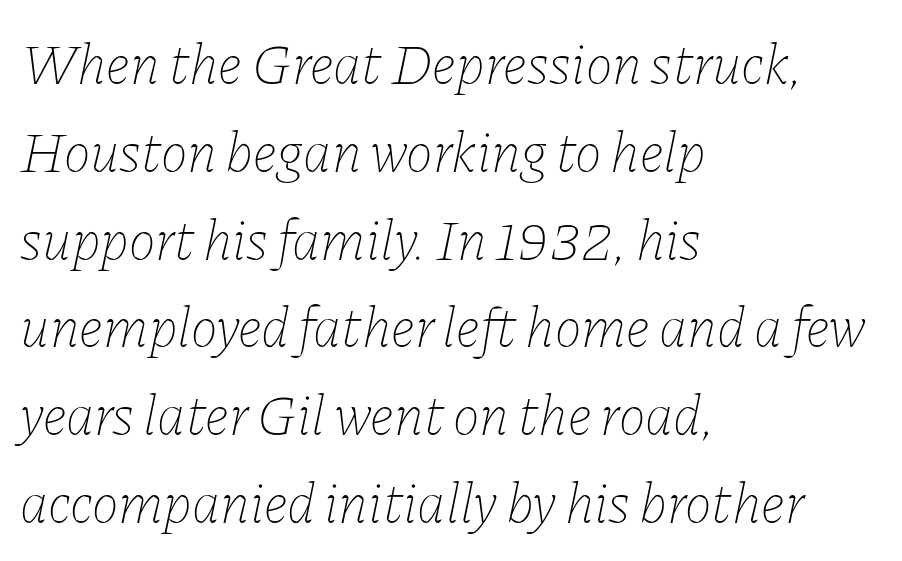
The image shows 57 px thin type, italic (leaning right); set left-aligned, normal line spacing (1.54x), normal letter spacing, not underlined; low stroke contrast and a medium x-height.
